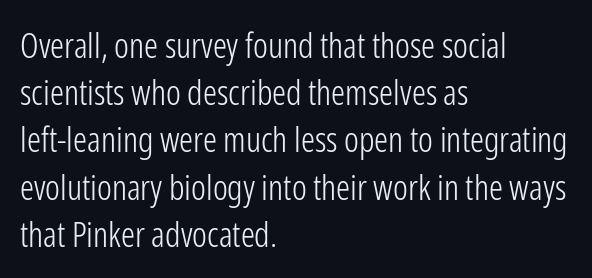
Spacing verdict: proportional, widths tailored to each character. Is there any slant? The stems are plumb. The line-height multiplier appears to be the usual default. Clear beneath every line of the passage. Observe the ordinary spacing: letters are neighbours, not strangers. Unlike a traditional serif, this face leaves its strokes unadorned.
